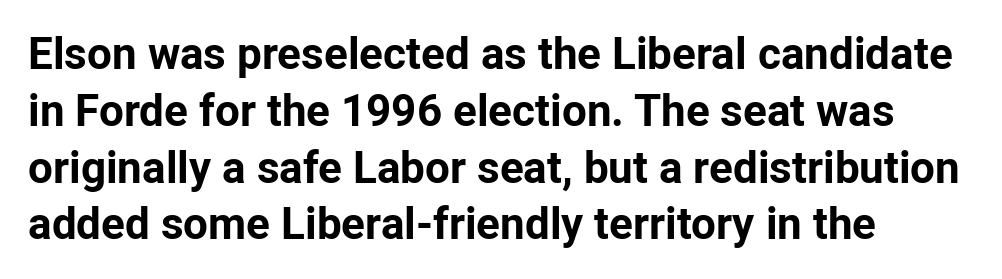
The image shows 44 px bold sans-serif type, upright; set left-aligned, normal line spacing (1.29x), normal letter spacing, not underlined; low stroke contrast and a medium x-height.
